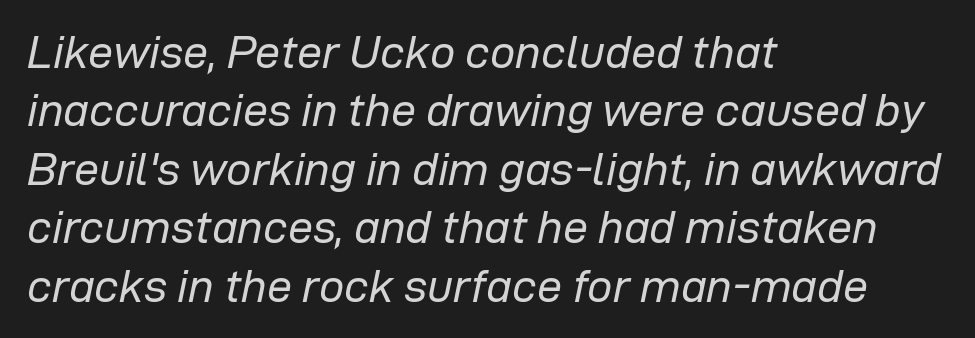
The weight would be labelled regular, book, light, or lighter still. The line-height multiplier appears to be the usual default. Characters follow at the spacing the type designer built in. If you drew a ruler down the left edge, every line would touch it.
